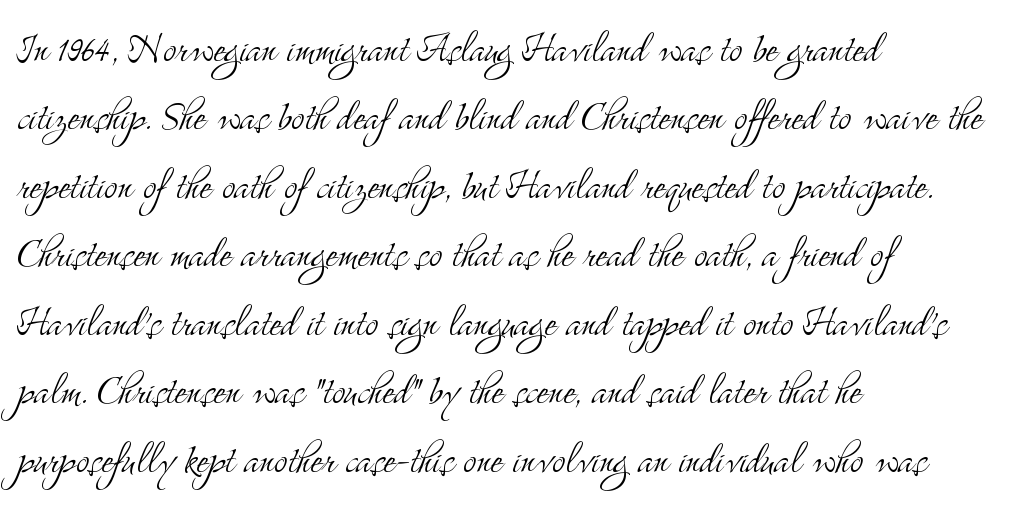
The glyphs are unaccompanied by any horizontal stroke below them. The letterforms sit shoulder to shoulder at normal distance. Reading down the column, the eye jumps a familiar distance to each next line. Stroke terminals: seriffed. Does the copy run flush right? No — it runs flush left. These lines are rendered in a variable-pitch font.
